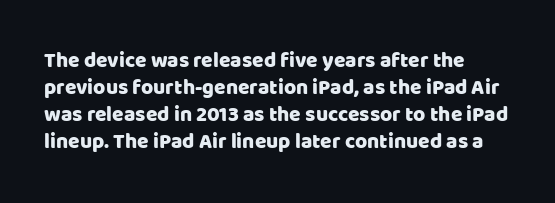
The image shows 21 px text type, upright; set normal line spacing (1.28x), normal letter spacing, not underlined.
